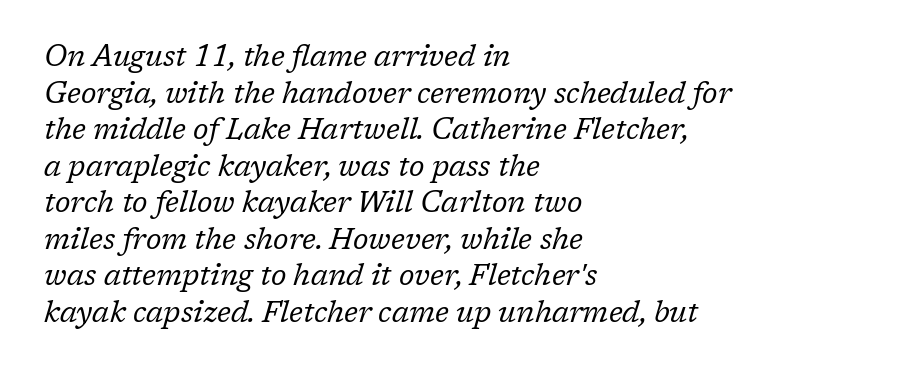
The letters carry serifs — small finishing strokes at the ends of their stems. Honestly, the letter spacing is just normal — you wouldn't notice it. Weight class: somewhere from thin through regular. Does the lettering tilt? It does — this is italic.
